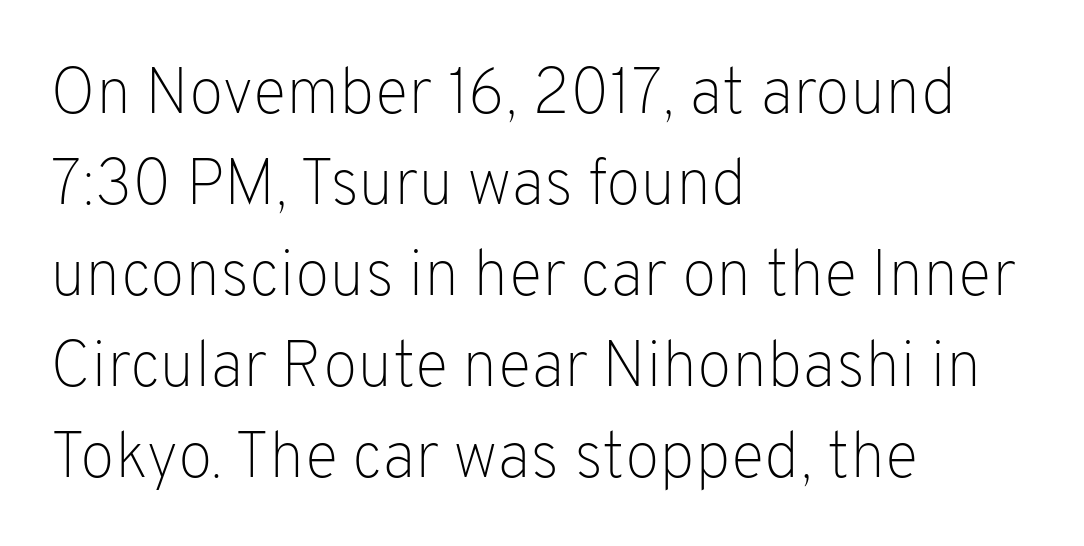
The image shows 64 px light sans-serif type, upright; set left-aligned, normal line spacing (1.42x), normal letter spacing, not underlined; low stroke contrast and a medium x-height.
